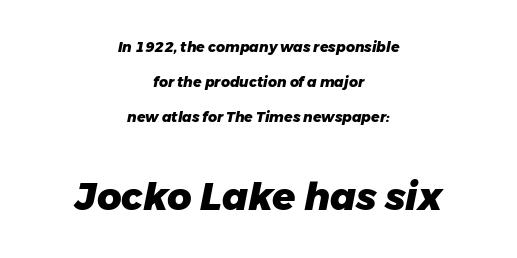
The image shows 38 px heavy type, italic (leaning right); set centered, loose line spacing (2.49x), normal letter spacing, not underlined; the second (bottom) block is 2.71x larger; low stroke contrast and a medium x-height.
